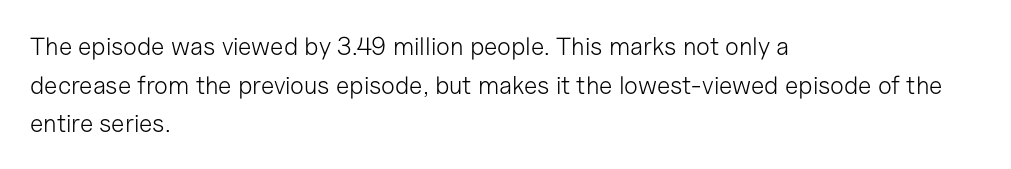
The image shows 25 px text type, upright; set left-aligned, normal line spacing (1.55x), normal letter spacing, not underlined.
